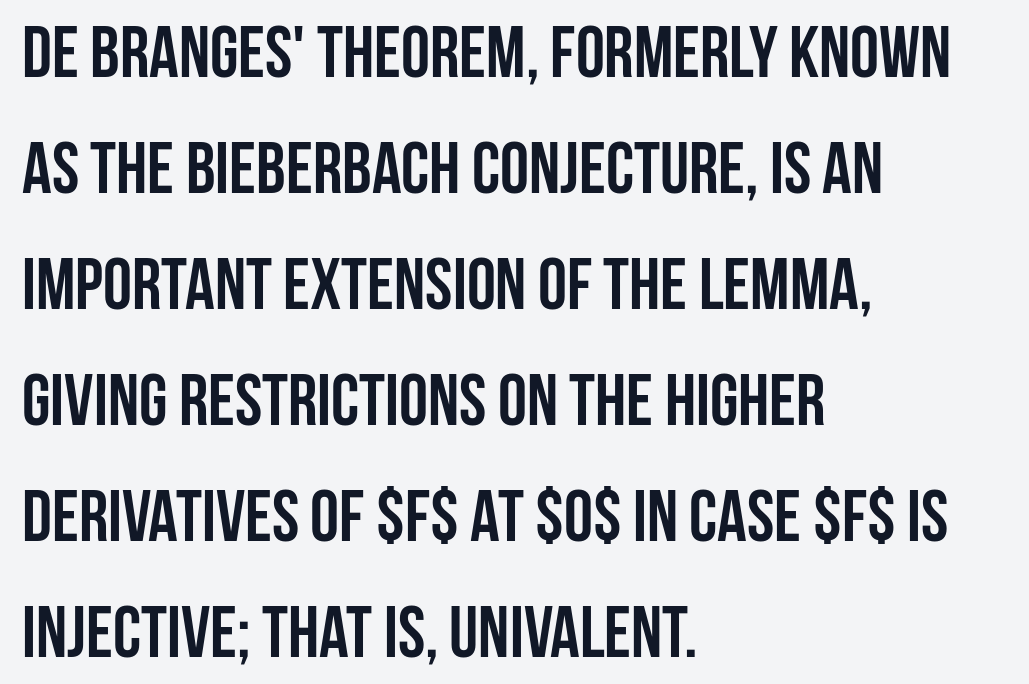
{"serif": "no", "italic": "no", "bold": "yes", "weight": "semibold", "width": "condensed", "stroke_contrast": "low", "x_height": "large", "monospaced": "no", "underline": "no", "align": "left", "line_spacing": "normal", "line_spacing_ratio": 1.59, "letter_spacing": "normal", "letter_spacing_em": 0.0, "glyph_px": 73}
